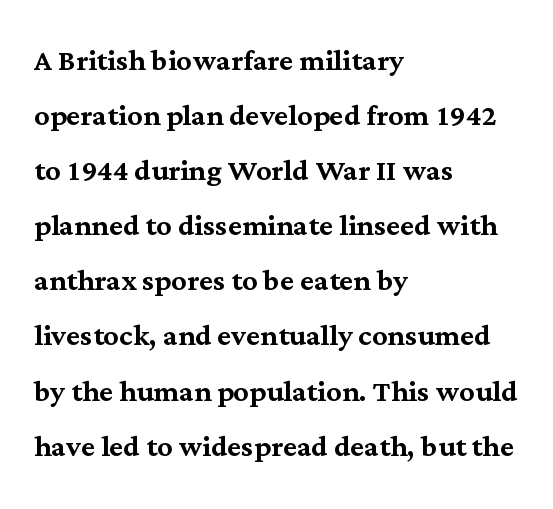
Q: Is the text italic (slanted)? A: No, it is upright.
Q: Is the typeface a serif or a sans-serif typeface? A: Serif.
Q: Is the text underlined? A: No.
Q: How is the paragraph aligned? A: Left-aligned.
Q: Is the spacing between letters normal or unusually wide? A: Normal.
Q: Is the spacing between lines tight, normal or loose? A: Normal.
Q: Width (condensed, normal, or wide)? A: Normal.
Q: Stroke contrast? A: Medium.
Q: x-height? A: Medium.
Q: Monospaced? A: No.
